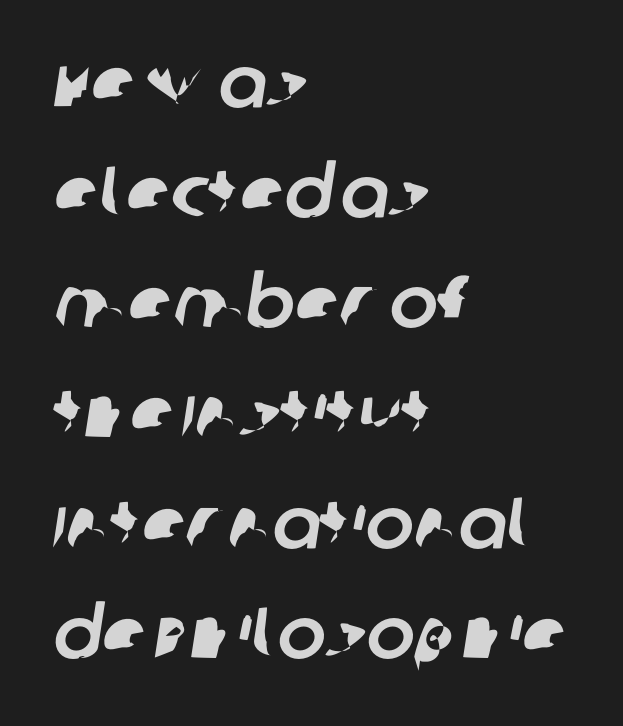
The leading is moderate, giving the passage an even texture. The paragraph shown leans on its left margin. Words appear dense and cohesive because spacing is normal. Note the varied advance widths — an 'i' is clearly narrower than an 'm'. The strip under each line holds only bare page.
